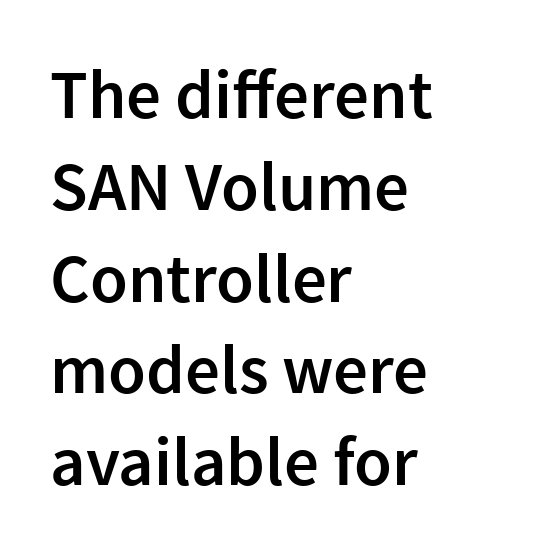
Q: Is the text bold? A: Semi-bold.
Q: Is the text italic (slanted)? A: No, it is upright.
Q: Is the typeface a serif or a sans-serif typeface? A: Sans-serif.
Q: Is the text underlined? A: No.
Q: How is the paragraph aligned? A: Left-aligned.
Q: Is the spacing between letters normal or unusually wide? A: Normal.
Q: Is the spacing between lines tight, normal or loose? A: Normal.
Q: Width (condensed, normal, or wide)? A: Normal.
Q: Stroke contrast? A: Low.
Q: x-height? A: Medium.
Q: Monospaced? A: No.
